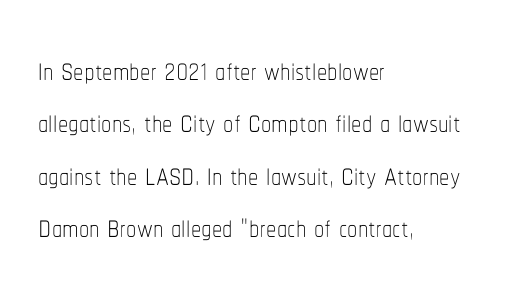
{"italic": "no", "bold": "no", "weight": "thin", "width": "condensed", "stroke_contrast": "low", "x_height": "medium", "monospaced": "no", "underline": "no", "align": "left", "line_spacing": "normal", "line_spacing_ratio": 1.28, "letter_spacing": "normal", "letter_spacing_em": 0.0, "glyph_px": 41}
